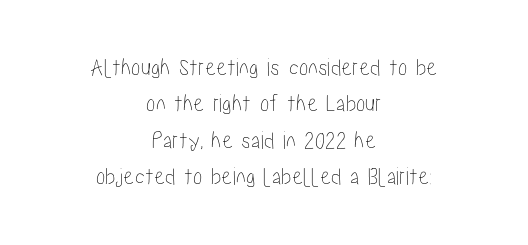
Decoration check: the copy has no underline. These lines keep a tight, regular rhythm from letter to letter. A roman cut, with each character standing at attention. Each new line begins a customary step beneath the previous one. This rendering uses center alignment, leaving both contours irregular but symmetric.
